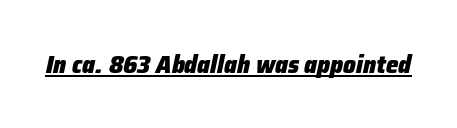
Q: Is the text bold? A: Yes.
Q: Is the text italic (slanted)? A: Yes, it leans right by about 12 degrees.
Q: Is the text underlined? A: Yes.
Q: Is the spacing between letters normal or unusually wide? A: Normal.
